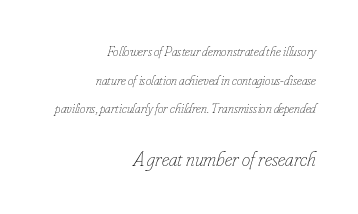
Q: Is the text bold? A: No.
Q: Is the text italic (slanted)? A: Yes, it leans right by about 16 degrees.
Q: Is the text underlined? A: No.
Q: How is the paragraph aligned? A: Right-aligned.
Q: Is the spacing between letters normal or unusually wide? A: Normal.
Q: Is the spacing between lines tight, normal or loose? A: Loose.
Q: Which block of text is set in a larger size, the first (top) or the second (bottom)? A: The second (bottom) one.
